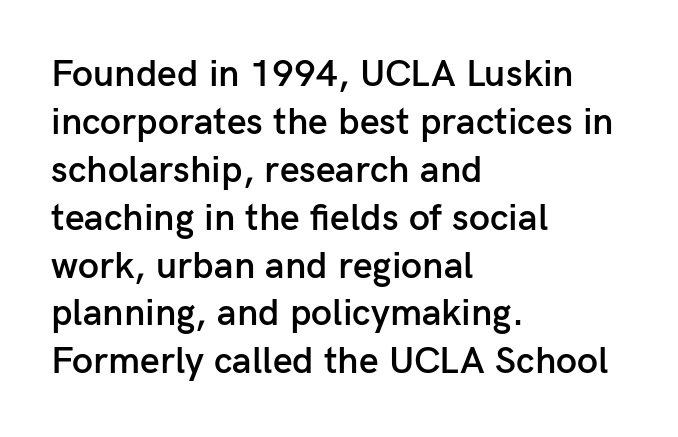
The image shows 38 px semibold sans-serif type, upright; set left-aligned, normal line spacing (1.26x), normal letter spacing, not underlined; low stroke contrast and a medium x-height.
